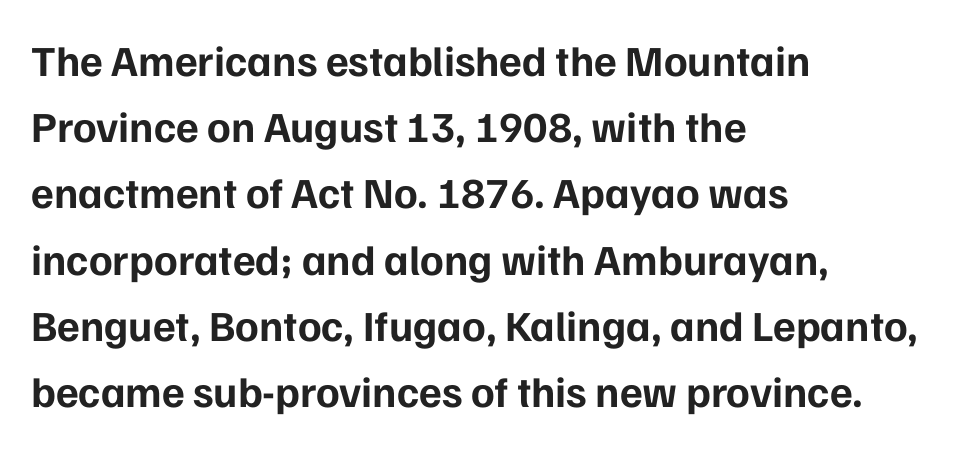
{"serif": "no", "italic": "no", "bold": "yes", "weight": "bold", "width": "normal", "stroke_contrast": "low", "x_height": "medium", "monospaced": "no", "underline": "no", "align": "left", "line_spacing": "normal", "line_spacing_ratio": 1.54, "letter_spacing": "normal", "letter_spacing_em": 0.0, "glyph_px": 43}
